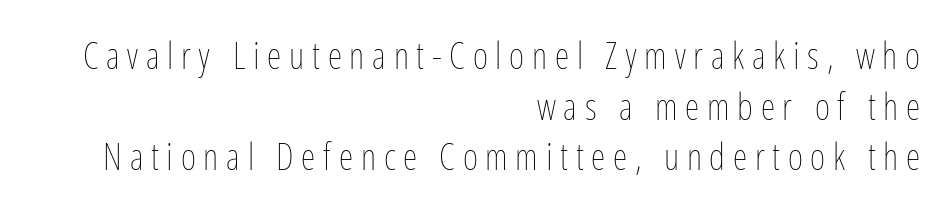
{"italic": "no", "bold": "no", "weight": "thin", "width": "condensed", "stroke_contrast": "low", "x_height": "medium", "monospaced": "no", "underline": "no", "align": "right", "line_spacing": "normal", "line_spacing_ratio": 1.37, "letter_spacing": "wide", "letter_spacing_em": 0.21, "glyph_px": 37}
